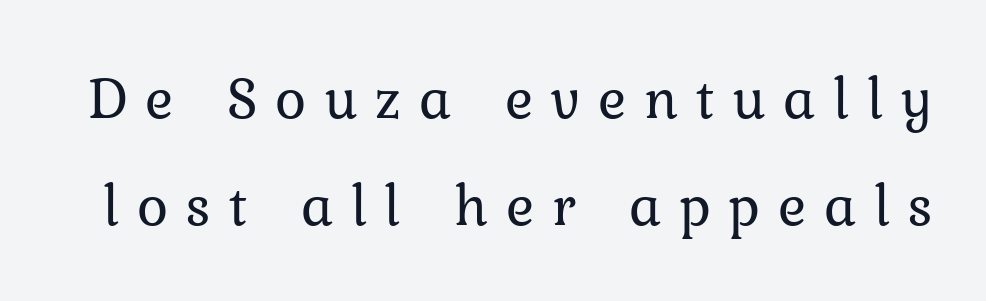
The image shows 59 px regular-weight serif type, upright; set line spacing 1.81x, unusually wide letter spacing (+0.3 em), not underlined; low stroke contrast and a medium x-height.
